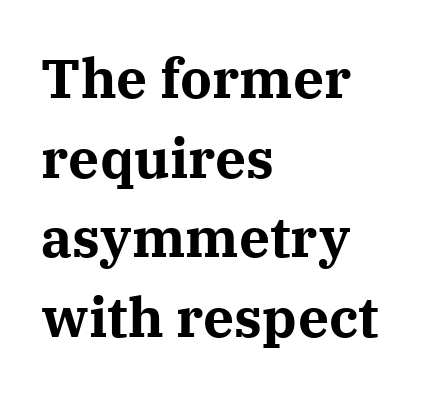
The image shows 55 px bold serif type, upright; set left-aligned, normal line spacing (1.45x), normal letter spacing, not underlined; medium stroke contrast and a medium x-height.
